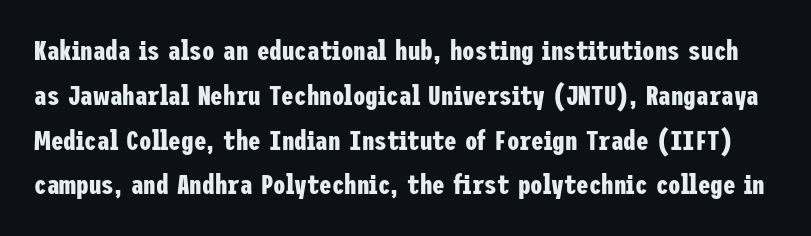
{"serif": "no", "italic": "no", "bold": "yes", "weight": "bold", "width": "condensed", "stroke_contrast": "low", "x_height": "medium", "underline": "no", "line_spacing": "normal", "line_spacing_ratio": 1.6, "letter_spacing": "normal", "letter_spacing_em": 0.0, "glyph_px": 28}
